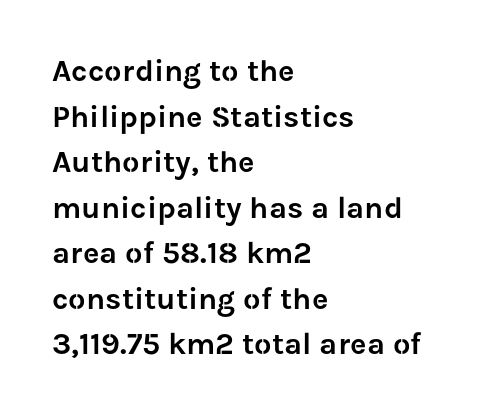
The image shows 31 px sans-serif type, upright; set left-aligned, normal line spacing (1.47x), normal letter spacing, not underlined; low stroke contrast and a medium x-height.
